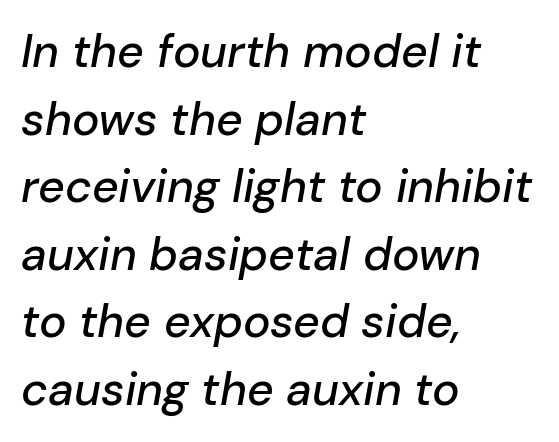
Is the letter spacing exaggerated? No — it looks like the ordinary default. All the whitespace from short lines collects on the right. Check the space under the baseline: it is left empty. The specimen reads as italic at a glance. Vertical spacing — default.
